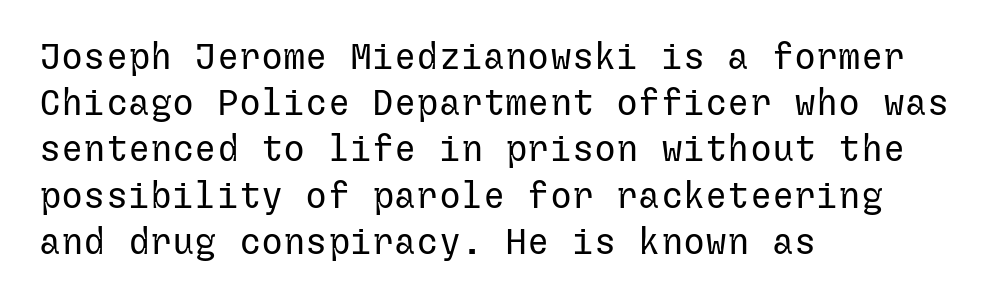
Nothing unusual about the tracking: characters are spaced as the font intends. A typesetter would mark this as roman, not italic. Interline gaps are of average width in this sample. Underlining? Definitely not there.
